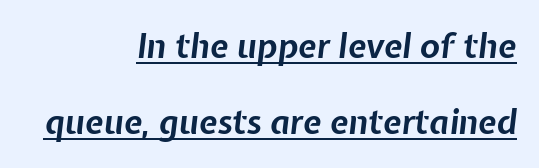
{"italic": "yes", "lean": "right", "slant_degrees": 7, "bold": "yes", "weight": "bold", "width": "normal", "stroke_contrast": "low", "x_height": "medium", "monospaced": "no", "underline": "yes", "align": "right", "line_spacing": "loose", "line_spacing_ratio": 2.29, "letter_spacing": "normal", "letter_spacing_em": 0.0, "glyph_px": 33}
